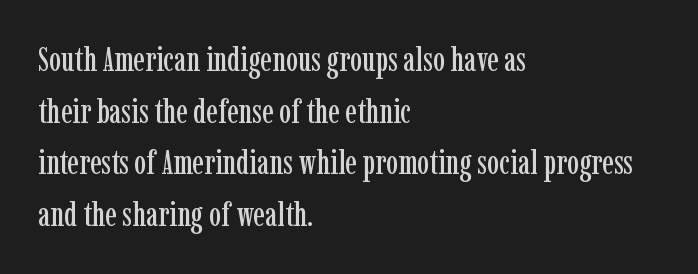
Q: Is the text italic (slanted)? A: No, it is upright.
Q: Is the typeface a serif or a sans-serif typeface? A: Serif.
Q: Is the text underlined? A: No.
Q: How is the paragraph aligned? A: Left-aligned.
Q: Is the spacing between letters normal or unusually wide? A: Normal.
Q: Is the spacing between lines tight, normal or loose? A: Normal.
Q: Width (condensed, normal, or wide)? A: Condensed.
Q: Stroke contrast? A: Low.
Q: x-height? A: Medium.
Q: Monospaced? A: No.
